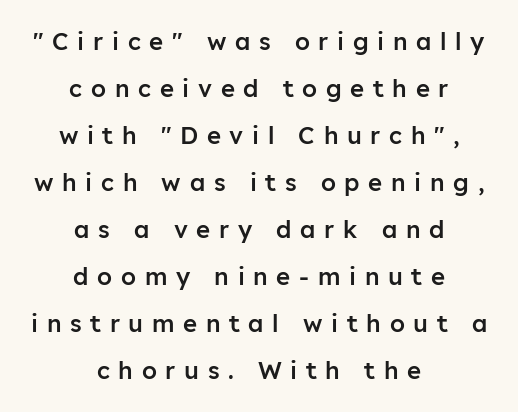
Q: Is the text bold? A: Semi-bold.
Q: Is the text italic (slanted)? A: No, it is upright.
Q: Is the text underlined? A: No.
Q: How is the paragraph aligned? A: Centered.
Q: Is the spacing between letters normal or unusually wide? A: Unusually wide.
Q: Is the spacing between lines tight, normal or loose? A: Loose.
